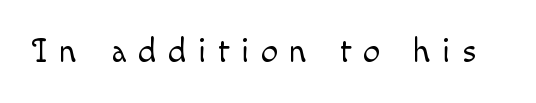
The image shows 34 px light type, upright; set unusually wide letter spacing (+0.34 em), not underlined; a small x-height.
